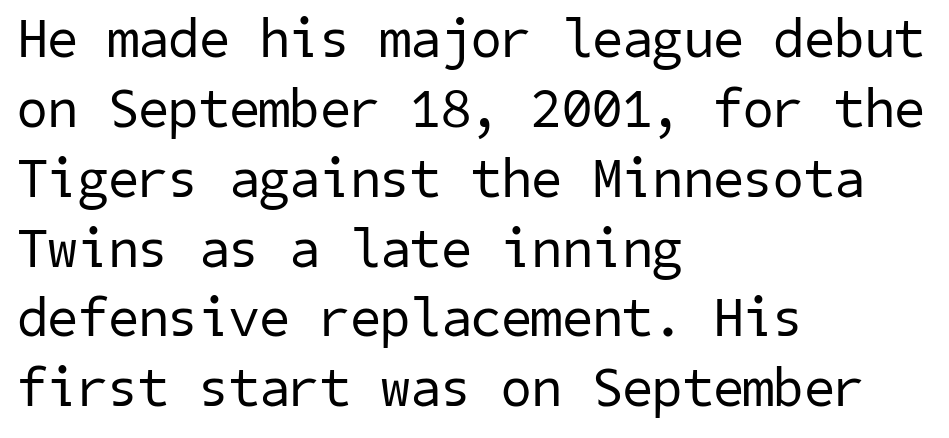
The image shows 55 px regular-weight sans-serif type; set left-aligned, normal line spacing (1.27x), normal letter spacing, not underlined; low stroke contrast and a medium x-height.
